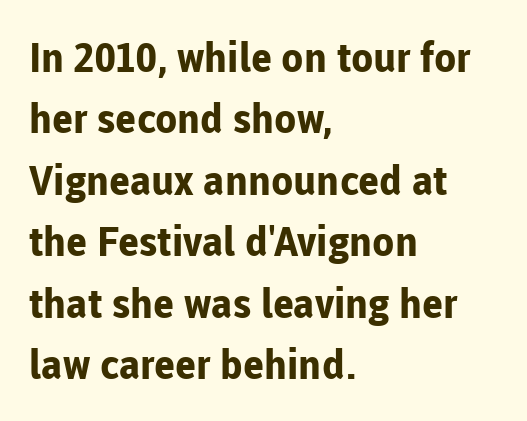
{"serif": "no", "italic": "no", "bold": "yes", "weight": "bold", "width": "normal", "stroke_contrast": "low", "x_height": "medium", "monospaced": "no", "underline": "no", "align": "left", "line_spacing": "normal", "line_spacing_ratio": 1.5, "letter_spacing": "normal", "letter_spacing_em": 0.0, "glyph_px": 41}
